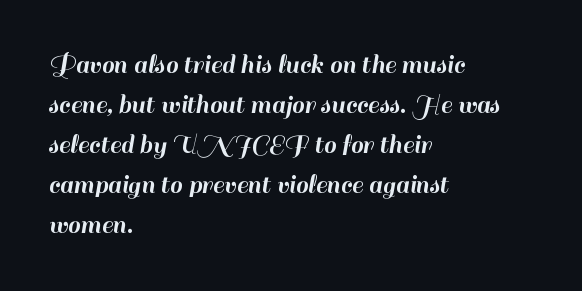
Students, observe: this is what conventionally led text looks like. A typesetter would call this zero additional tracking. Plain, unruled lines of type. Proportional: the letters do not fall into vertical columns. Which margin do the lines hug? The left one — the right edge is uneven.
